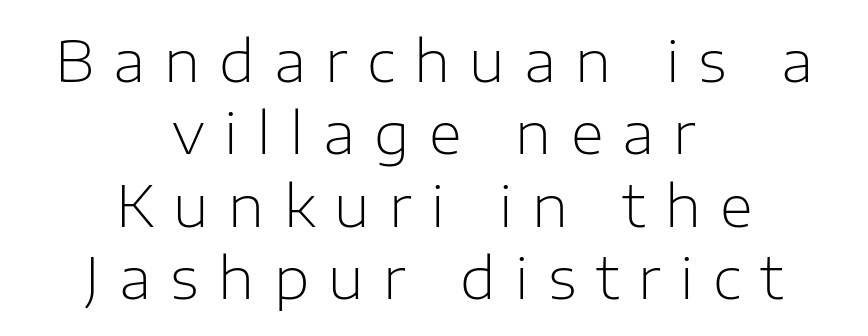
Q: Is the text bold? A: No.
Q: Is the text italic (slanted)? A: No, it is upright.
Q: Is the typeface a serif or a sans-serif typeface? A: Sans-serif.
Q: Is the text underlined? A: No.
Q: How is the paragraph aligned? A: Centered.
Q: Is the spacing between letters normal or unusually wide? A: Unusually wide.
Q: Is the spacing between lines tight, normal or loose? A: Normal.
Q: Width (condensed, normal, or wide)? A: Normal.
Q: Stroke contrast? A: Low.
Q: x-height? A: Medium.
Q: Monospaced? A: No.
